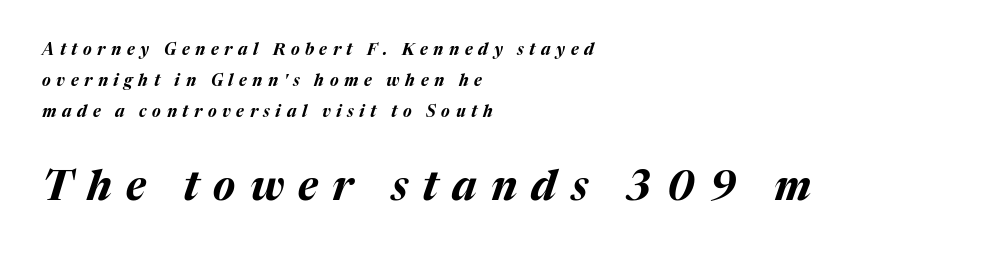
Q: Is the text bold? A: Yes.
Q: Is the text italic (slanted)? A: Yes, it leans right by about 17 degrees.
Q: Is the text underlined? A: No.
Q: How is the paragraph aligned? A: Left-aligned.
Q: Is the spacing between letters normal or unusually wide? A: Unusually wide.
Q: Is the spacing between lines tight, normal or loose? A: Loose.
Q: Which block of text is set in a larger size, the first (top) or the second (bottom)? A: The second (bottom) one.
Q: Width (condensed, normal, or wide)? A: Normal.
Q: Stroke contrast? A: Medium.
Q: x-height? A: Medium.
Q: Monospaced? A: No.
